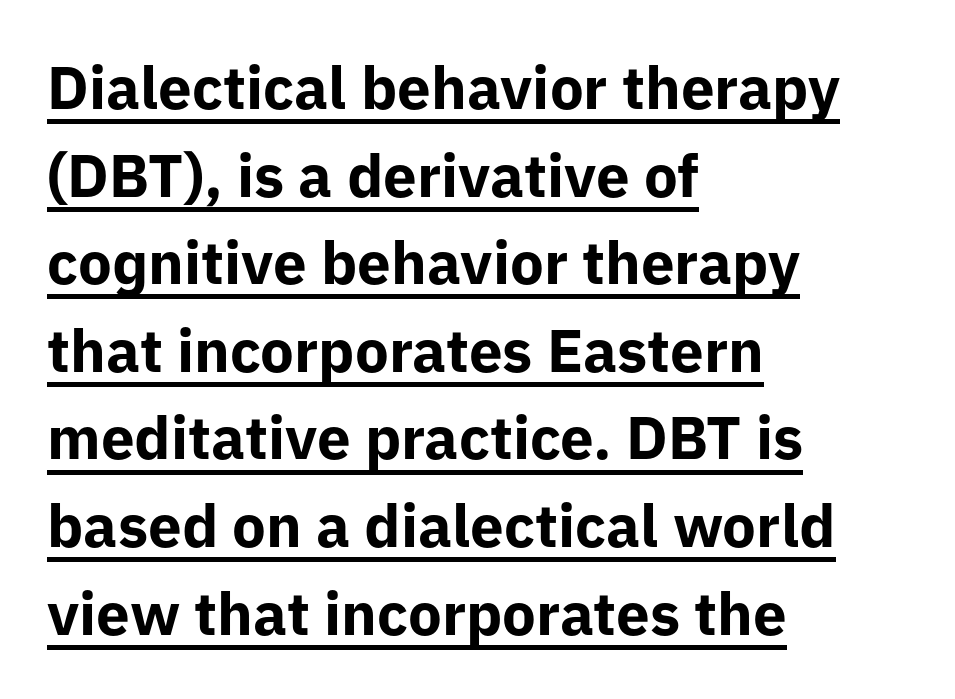
Plenty of ink on the page — the face is bold. Is there an underline? Yes — a line sits under the letters. Serifs: no, the terminals of the letterforms are clean. The type sits square on the baseline with zero lean. This rendering leaves character spacing at its baseline value. The rendering uses natural spacing where letterforms have individual widths.
